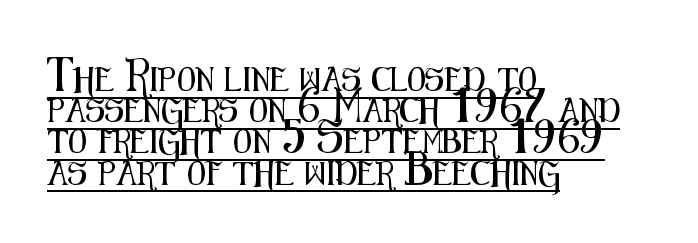
The setting favours the left margin, as ordinary paragraphs usually do. Does the lettering tilt? It doesn't — this is upright. Every word sits above its own underline. Spacing between characters is what you'd get straight out of the box. Vertically, the passage feels balanced, rows spaced as you'd expect.
